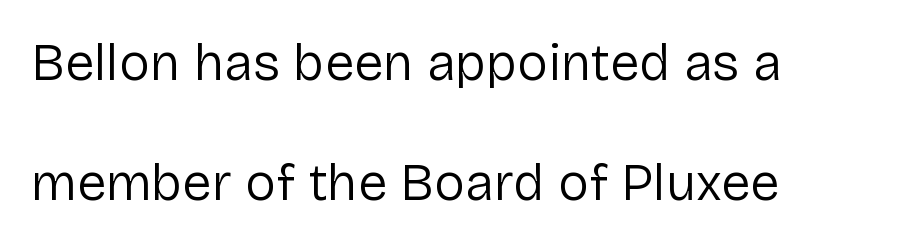
The image shows 52 px regular-weight sans-serif type, upright; set left-aligned, loose line spacing (2.3x), normal letter spacing, not underlined; low stroke contrast and a medium x-height.
